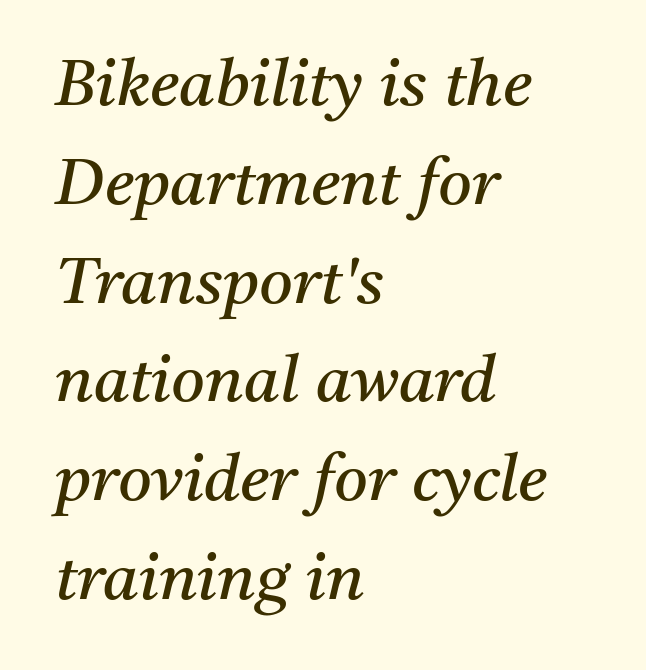
{"serif": "yes", "italic": "yes", "lean": "right", "slant_degrees": 11, "bold": "no", "weight": "regular", "width": "normal", "stroke_contrast": "medium", "x_height": "medium", "monospaced": "no", "underline": "no", "align": "left", "line_spacing": "normal", "line_spacing_ratio": 1.52, "letter_spacing": "normal", "letter_spacing_em": 0.0, "glyph_px": 65}
